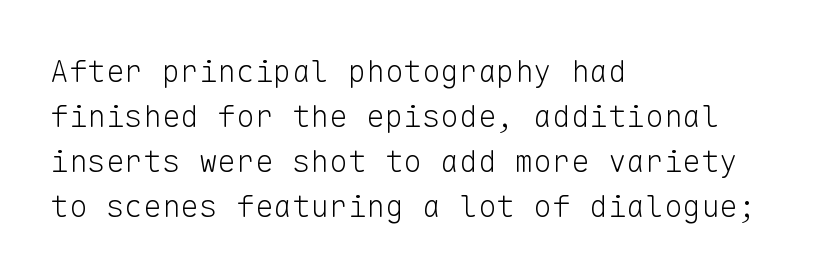
Q: Is the text bold? A: No.
Q: Is the text italic (slanted)? A: No, it is upright.
Q: Is the typeface a serif or a sans-serif typeface? A: Sans-serif.
Q: Is the text underlined? A: No.
Q: How is the paragraph aligned? A: Left-aligned.
Q: Is the spacing between letters normal or unusually wide? A: Normal.
Q: Is the spacing between lines tight, normal or loose? A: Normal.
Q: Width (condensed, normal, or wide)? A: Normal.
Q: Stroke contrast? A: Low.
Q: x-height? A: Medium.
Q: Monospaced? A: Yes.
